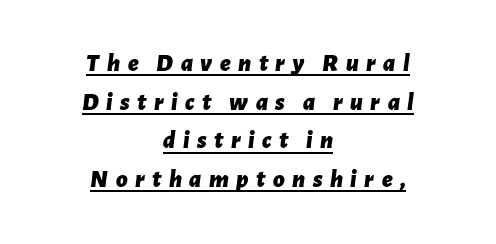
{"italic": "yes", "lean": "right", "slant_degrees": 7, "bold": "yes", "underline": "yes", "align": "center", "line_spacing": "normal", "line_spacing_ratio": 1.55, "letter_spacing": "wide", "letter_spacing_em": 0.3, "glyph_px": 25}
